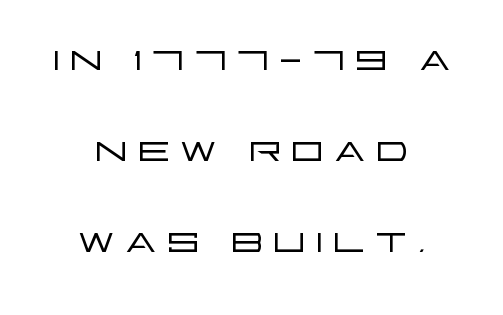
Caption: multi-line text, centered on the measure. Each letter keeps its own natural width here, so spacing adapts to shape. Unmarked baselines from the first word to the last. Rendered with straight, roman letterforms. Classification — sans serif.
